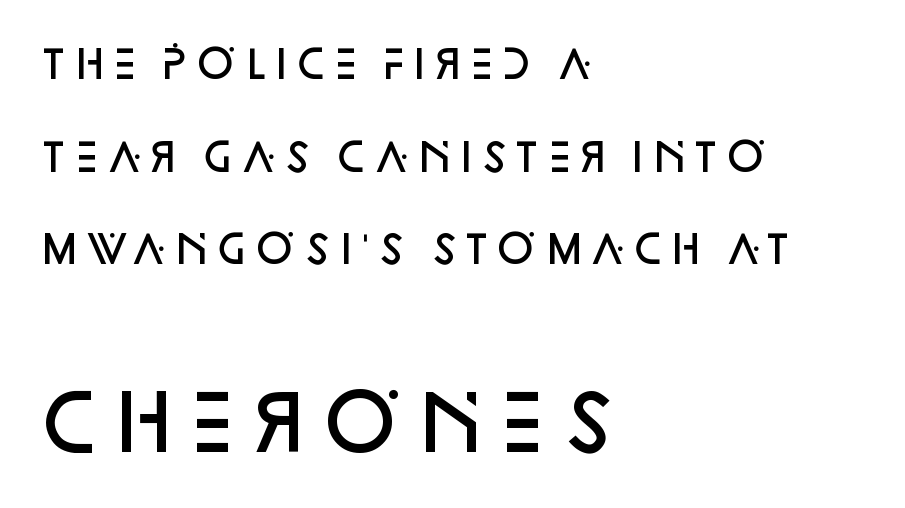
Q: Is the text bold? A: Semi-bold.
Q: Is the text italic (slanted)? A: No, it is upright.
Q: Is the typeface a serif or a sans-serif typeface? A: Sans-serif.
Q: Is the text underlined? A: No.
Q: How is the paragraph aligned? A: Left-aligned.
Q: Is the spacing between letters normal or unusually wide? A: Normal.
Q: Is the spacing between lines tight, normal or loose? A: Loose.
Q: Which block of text is set in a larger size, the first (top) or the second (bottom)? A: The second (bottom) one.
Q: Width (condensed, normal, or wide)? A: Normal.
Q: Stroke contrast? A: Low.
Q: x-height? A: Large.
Q: Monospaced? A: No.
